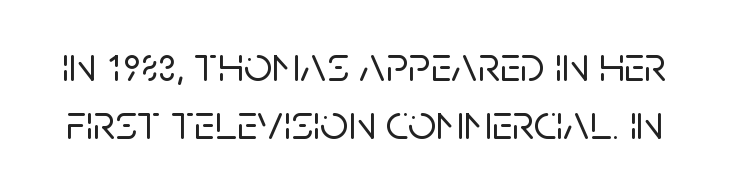
Q: Is the text italic (slanted)? A: No, it is upright.
Q: Is the typeface a serif or a sans-serif typeface? A: Sans-serif.
Q: Is the text underlined? A: No.
Q: Is the spacing between letters normal or unusually wide? A: Normal.
Q: Width (condensed, normal, or wide)? A: Normal.
Q: Stroke contrast? A: Low.
Q: x-height? A: Large.
Q: Monospaced? A: No.
